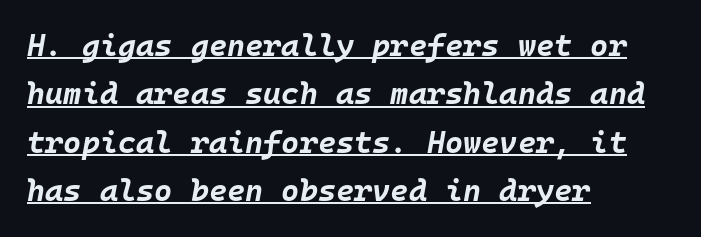
The image shows 31 px bold type, italic (leaning right), monospaced; set left-aligned, normal line spacing (1.56x), normal letter spacing, underlined; low stroke contrast and a large x-height.
